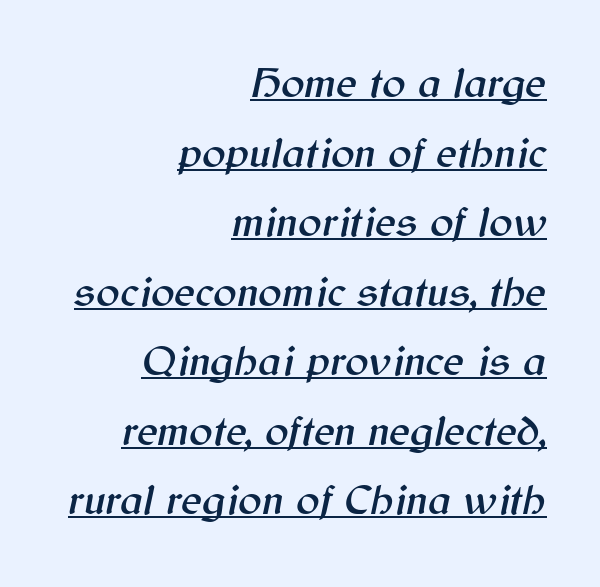
The image shows 44 px text type, italic (leaning right); set right-aligned, normal line spacing (1.58x), normal letter spacing, underlined; medium stroke contrast and a medium x-height.
